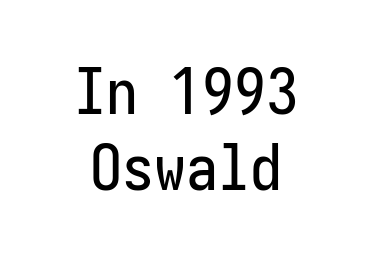
The image shows 64 px condensed sans-serif type, upright; set centered, line spacing 1.18x, normal letter spacing, not underlined; low stroke contrast and a medium x-height.
